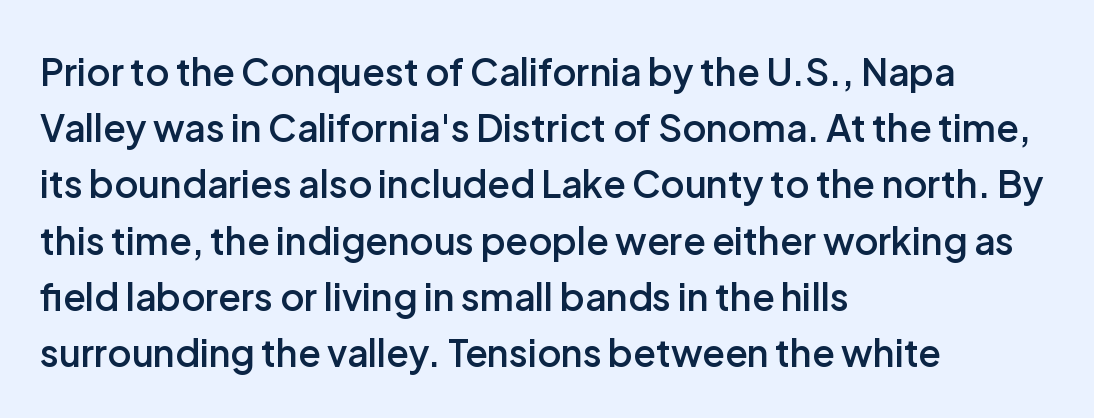
Q: Is the text bold? A: Semi-bold.
Q: Is the text italic (slanted)? A: No, it is upright.
Q: Is the typeface a serif or a sans-serif typeface? A: Sans-serif.
Q: Is the text underlined? A: No.
Q: How is the paragraph aligned? A: Left-aligned.
Q: Is the spacing between letters normal or unusually wide? A: Normal.
Q: Is the spacing between lines tight, normal or loose? A: Normal.
Q: Width (condensed, normal, or wide)? A: Normal.
Q: Stroke contrast? A: Low.
Q: x-height? A: Medium.
Q: Monospaced? A: No.
